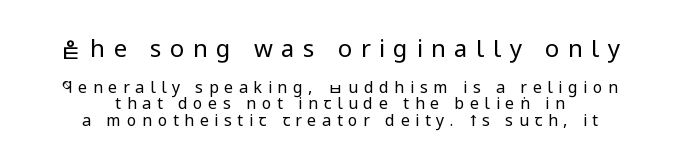
{"italic": "no", "bold": "no", "underline": "no", "align": "center", "line_spacing": "tight", "line_spacing_ratio": 1.03, "letter_spacing": "wide", "letter_spacing_em": 0.35, "larger_block": "first", "size_ratio": 1.5, "glyph_px": 24}
